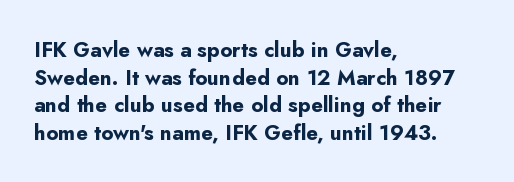
{"italic": "no", "bold": "yes", "underline": "no", "align": "left", "line_spacing": "normal", "line_spacing_ratio": 1.31, "letter_spacing": "normal", "letter_spacing_em": 0.0, "glyph_px": 21}
